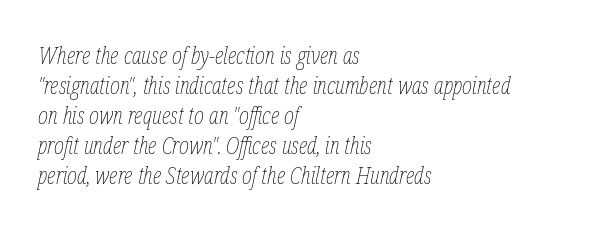
The image shows 24 px text type, italic (leaning right); set left-aligned, normal line spacing (1.25x), normal letter spacing, not underlined.
